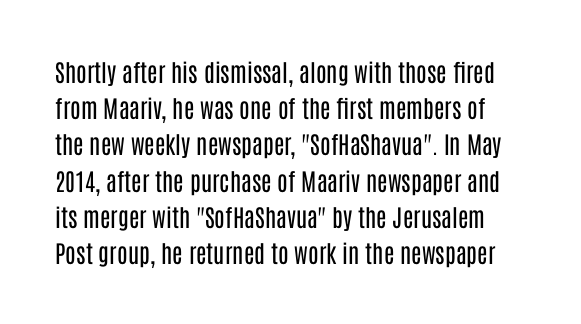
Students, note that the glyphs here touch the page at normal intervals. Notice how the stems are strictly vertical — no italics here. This reads as an unemphasized weight, regular at the heaviest. In terms of leading, this rendering sits right in the middle. The string is rendered with underlining switched off.
